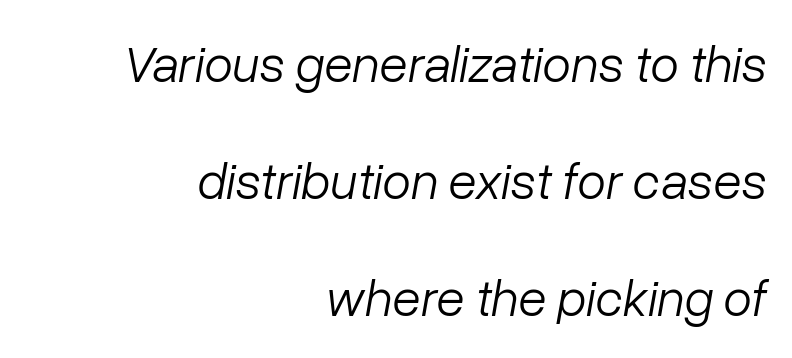
{"italic": "yes", "lean": "right", "slant_degrees": 10, "bold": "no", "weight": "light", "width": "normal", "stroke_contrast": "low", "x_height": "medium", "monospaced": "no", "underline": "no", "align": "right", "line_spacing": "loose", "line_spacing_ratio": 2.25, "letter_spacing": "normal", "letter_spacing_em": 0.0, "glyph_px": 52}
